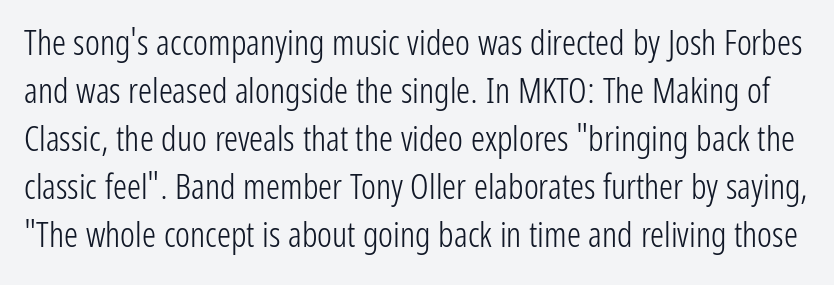
Characters remain perfectly vertical along every line. Nobody touched the tracking dial on this one. Here the designer chose a conventional face with non-uniform glyph widths. This reads as an unemphasized weight, regular at the heaviest. If you measured baseline to baseline, you'd find a middling distance.
